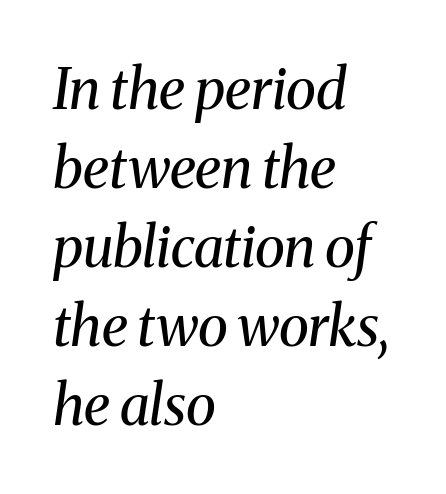
{"serif": "yes", "italic": "yes", "lean": "right", "slant_degrees": 8, "bold": "no", "weight": "regular", "width": "normal", "stroke_contrast": "medium", "x_height": "medium", "monospaced": "no", "underline": "no", "align": "left", "line_spacing": "normal", "line_spacing_ratio": 1.41, "letter_spacing": "normal", "letter_spacing_em": 0.0, "glyph_px": 56}
